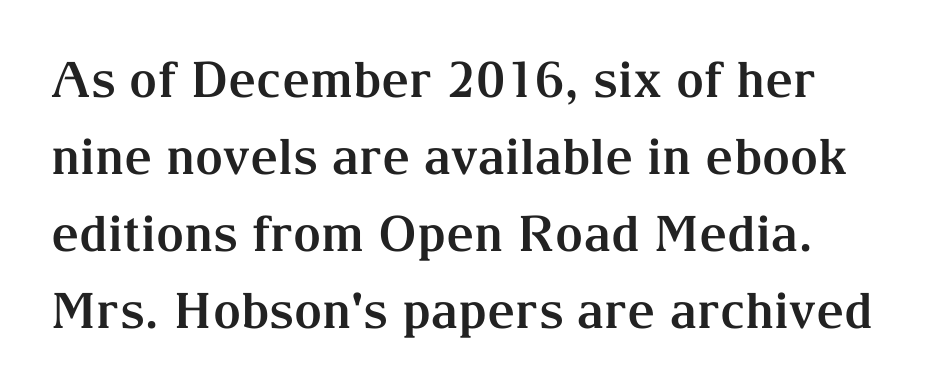
Q: Is the text bold? A: Yes.
Q: Is the text italic (slanted)? A: No, it is upright.
Q: Is the typeface a serif or a sans-serif typeface? A: Serif.
Q: Is the text underlined? A: No.
Q: Is the spacing between letters normal or unusually wide? A: Normal.
Q: Is the spacing between lines tight, normal or loose? A: Normal.
Q: Width (condensed, normal, or wide)? A: Normal.
Q: Stroke contrast? A: Medium.
Q: x-height? A: Medium.
Q: Monospaced? A: No.
